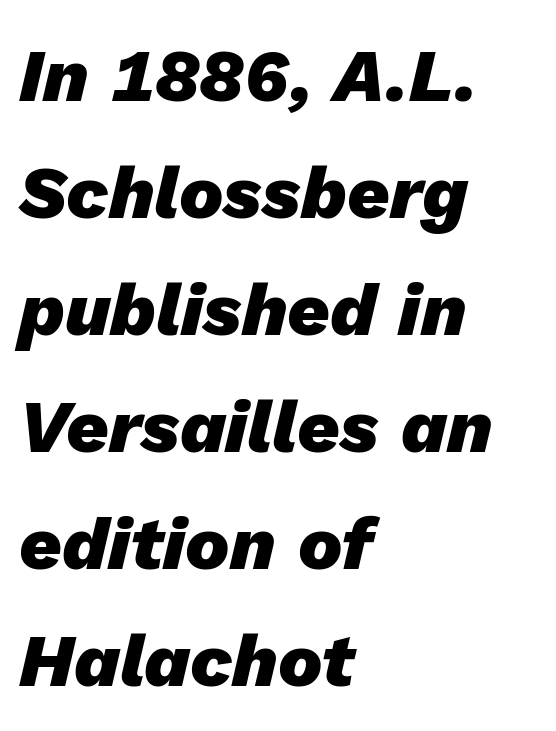
{"italic": "yes", "lean": "right", "slant_degrees": 13, "bold": "yes", "weight": "heavy", "width": "normal", "stroke_contrast": "low", "x_height": "medium", "monospaced": "no", "underline": "no", "align": "left", "line_spacing": "normal", "line_spacing_ratio": 1.58, "letter_spacing": "normal", "letter_spacing_em": 0.0, "glyph_px": 74}
